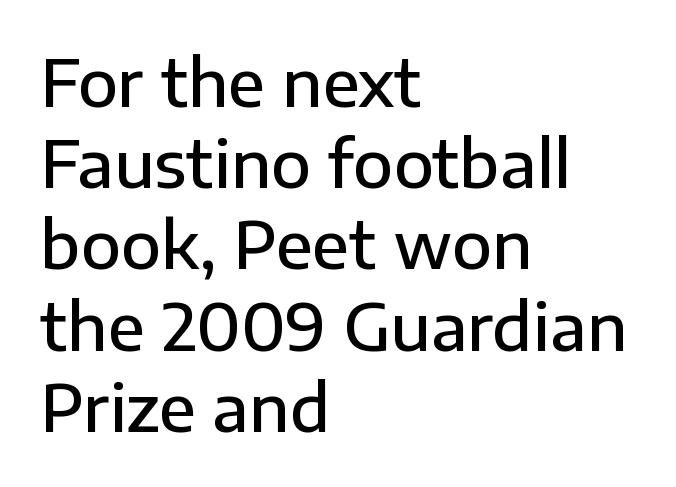
{"serif": "no", "italic": "no", "bold": "semi", "weight": "semibold", "width": "normal", "stroke_contrast": "low", "x_height": "medium", "monospaced": "no", "underline": "no", "align": "left", "line_spacing": "normal", "line_spacing_ratio": 1.25, "letter_spacing": "normal", "letter_spacing_em": 0.0, "glyph_px": 65}
